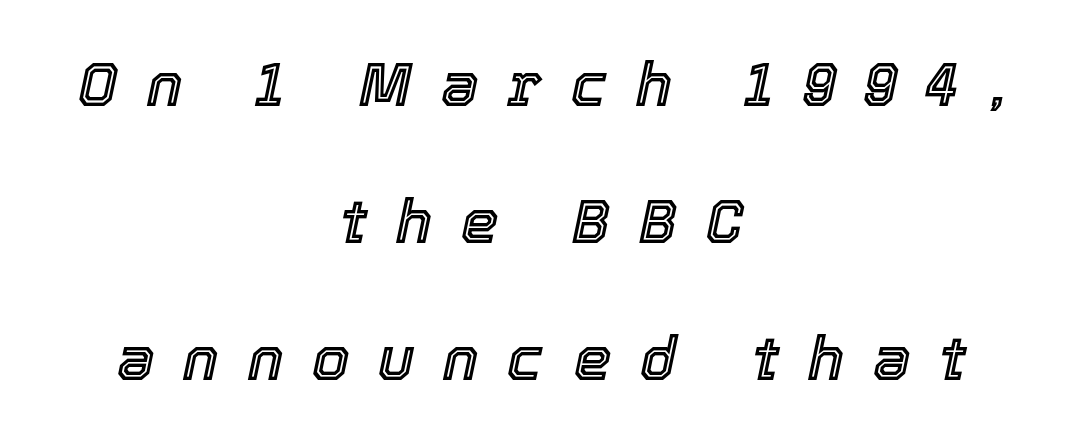
Q: Is the text italic (slanted)? A: Yes, it leans right by about 12 degrees.
Q: Is the text underlined? A: No.
Q: How is the paragraph aligned? A: Centered.
Q: Is the spacing between letters normal or unusually wide? A: Unusually wide.
Q: Is the spacing between lines tight, normal or loose? A: Loose.
Q: Width (condensed, normal, or wide)? A: Normal.
Q: x-height? A: Medium.
Q: Monospaced? A: No.
